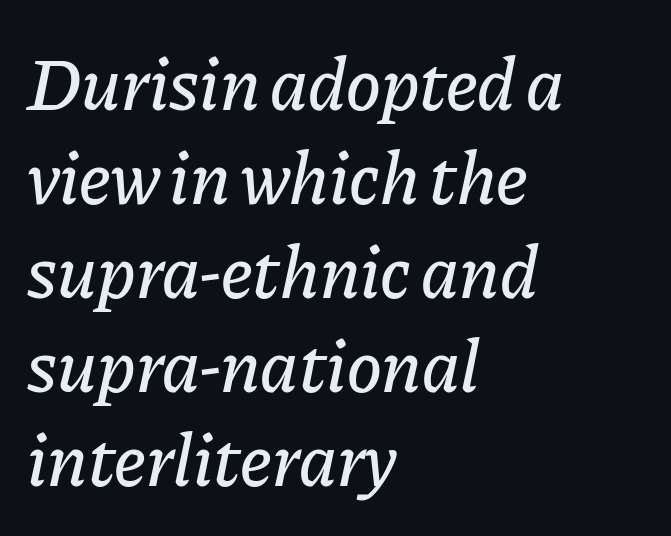
{"italic": "yes", "lean": "right", "slant_degrees": 11, "width": "normal", "stroke_contrast": "low", "x_height": "medium", "monospaced": "no", "underline": "no", "align": "left", "line_spacing": "normal", "line_spacing_ratio": 1.27, "letter_spacing": "normal", "letter_spacing_em": 0.0, "glyph_px": 74}
